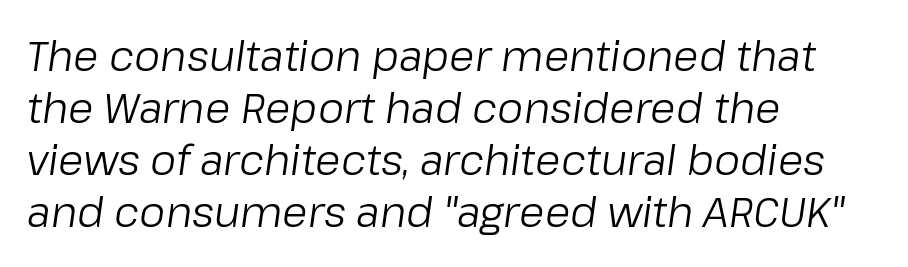
This sample keeps an unexceptional amount of space between lines. A classic flush-left, rag-right setting is used for this passage. Does extra space separate the letters? No, they use regular spacing. If you drew a line through each stem, it would be angled. Weight: not bold — regular or lighter. This sample has the flowing, uneven cadence of proportional lettering.
